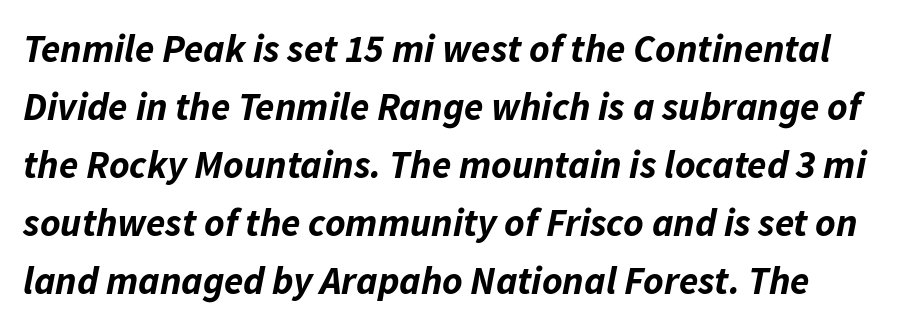
Here the designer chose a conventional face with non-uniform glyph widths. Vertical spacing — default. The specimen reads as italic at a glance. Look at the tracking — it's just the regular setting, nothing added.
